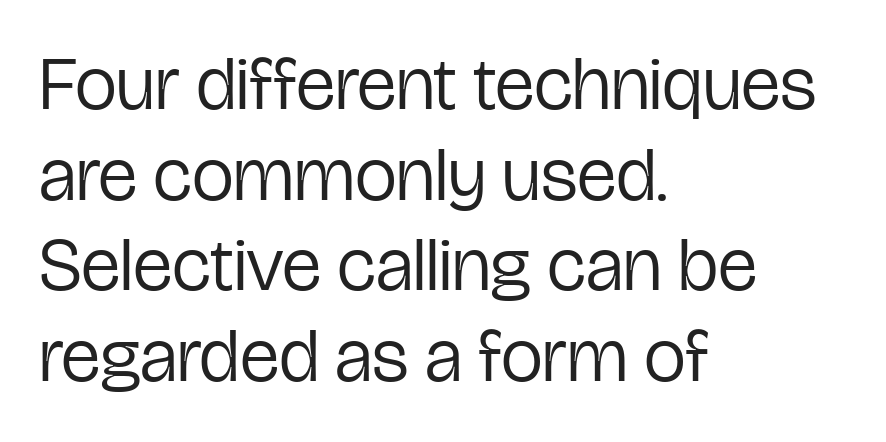
{"serif": "no", "italic": "no", "bold": "no", "weight": "regular", "width": "condensed", "stroke_contrast": "low", "x_height": "medium", "monospaced": "no", "underline": "no", "align": "left", "line_spacing_ratio": 1.21, "letter_spacing": "normal", "letter_spacing_em": 0.0, "glyph_px": 75}
